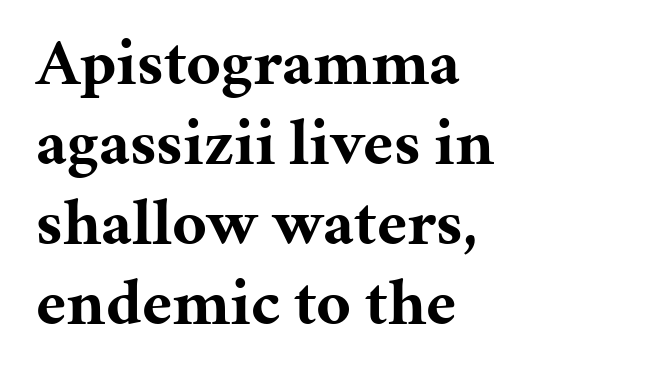
{"serif": "yes", "italic": "no", "bold": "yes", "weight": "bold", "width": "normal", "stroke_contrast": "medium", "x_height": "medium", "monospaced": "no", "underline": "no", "align": "left", "line_spacing_ratio": 1.21, "letter_spacing": "normal", "letter_spacing_em": 0.0, "glyph_px": 66}
